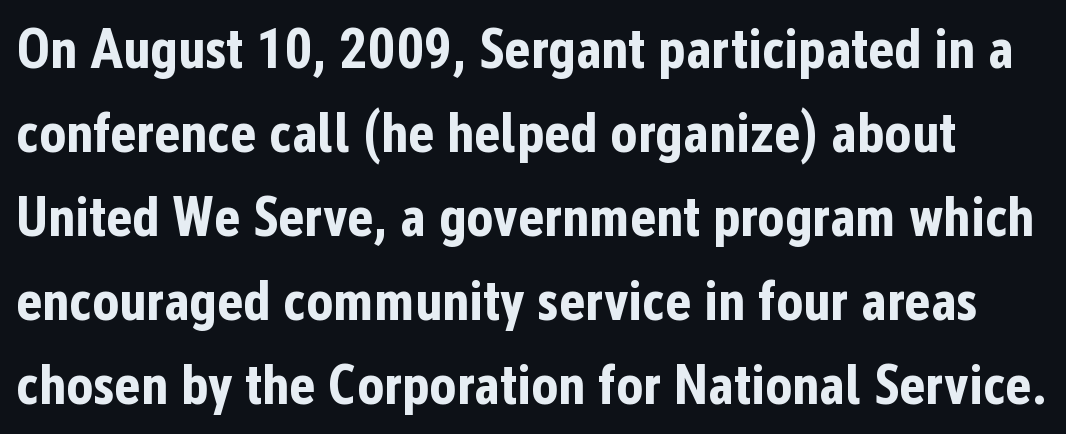
The image shows 56 px bold, condensed sans-serif type, upright; set normal line spacing (1.5x), normal letter spacing, not underlined; low stroke contrast and a medium x-height.
